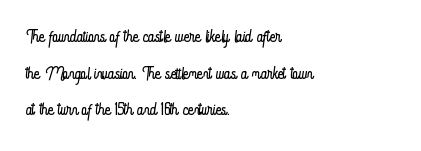
The image shows 24 px text type; set left-aligned, normal line spacing (1.53x), normal letter spacing, not underlined.
